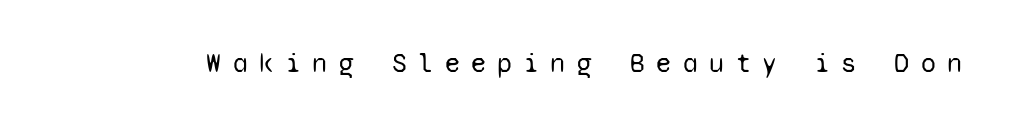
Every character sits straight up, as roman type does. Caption: expanded tracking, letters set apart. On a weight scale, this lands at 450 or below. Check under the words: just untouched page.
